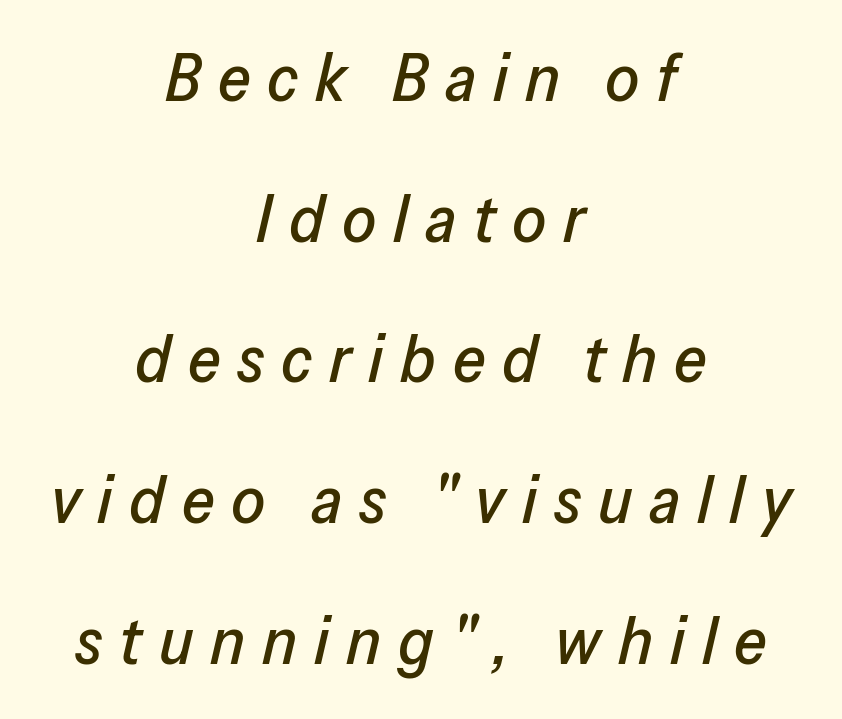
The image shows 67 px text type, italic (leaning right); set centered, loose line spacing (2.1x), unusually wide letter spacing (+0.25 em), not underlined; low stroke contrast and a medium x-height.
